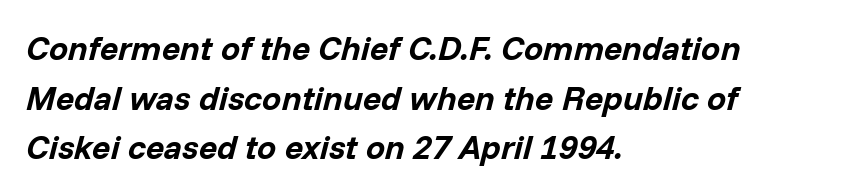
Q: Is the text bold? A: Yes.
Q: Is the text italic (slanted)? A: Yes, it leans right by about 14 degrees.
Q: Is the text underlined? A: No.
Q: How is the paragraph aligned? A: Left-aligned.
Q: Is the spacing between letters normal or unusually wide? A: Normal.
Q: Is the spacing between lines tight, normal or loose? A: Normal.
Q: Width (condensed, normal, or wide)? A: Normal.
Q: Stroke contrast? A: Low.
Q: x-height? A: Medium.
Q: Monospaced? A: No.
